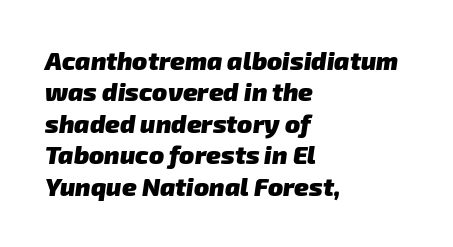
{"bold": "yes", "underline": "no", "align": "left", "line_spacing": "normal", "line_spacing_ratio": 1.26, "letter_spacing": "normal", "letter_spacing_em": 0.0, "glyph_px": 25}
